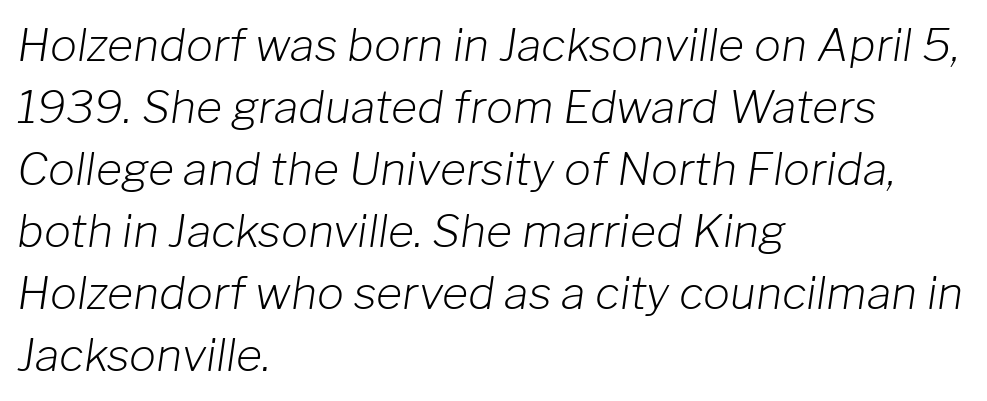
{"italic": "yes", "lean": "right", "slant_degrees": 8, "bold": "no", "weight": "light", "width": "normal", "stroke_contrast": "low", "x_height": "medium", "monospaced": "no", "underline": "no", "align": "left", "line_spacing": "normal", "line_spacing_ratio": 1.38, "letter_spacing": "normal", "letter_spacing_em": 0.0, "glyph_px": 45}
